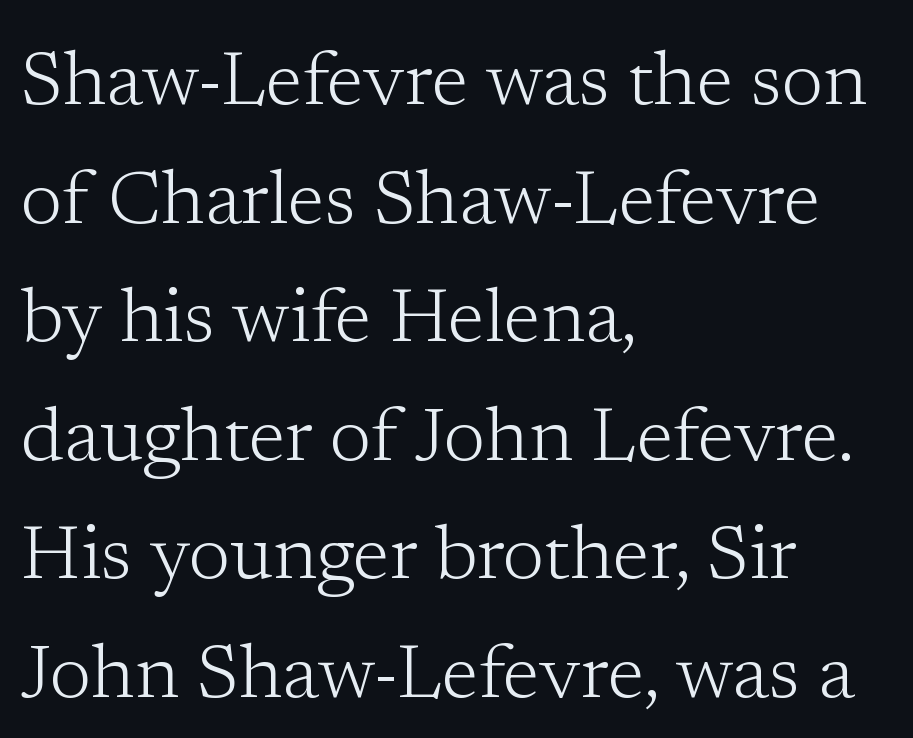
The specimen reads as upright at a glance. The letters carry serifs — small finishing strokes at the ends of their stems. Nobody touched the tracking dial on this one. A bare baseline throughout the passage. No chunkiness to these letters — they're not bold. The ragged edge is on the right, which tells us the setting is flush left.
